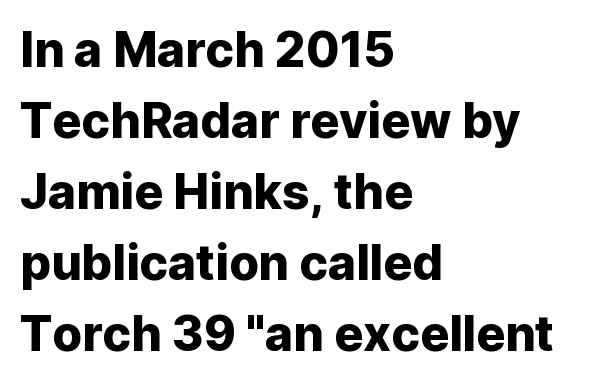
The image shows 48 px sans-serif type, upright; set left-aligned, normal line spacing (1.48x), normal letter spacing, not underlined; low stroke contrast and a medium x-height.
